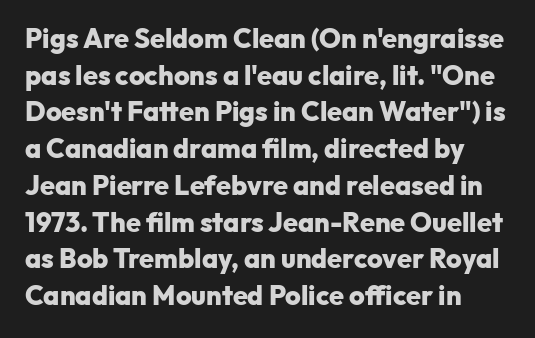
Casual observation: everything's shoved over to the left. Look at the tracking — it's just the regular setting, nothing added. The rendering uses a moderate line-height, typical for paragraphs. Decoration check: the copy has no underline. The face used here has the dense, thick strokes of a bold. The typography opts for an upright posture over an oblique one.
